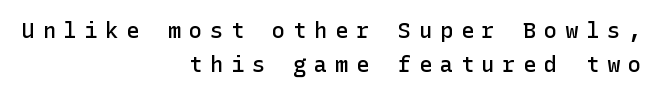
Q: Is the text bold? A: Semi-bold.
Q: Is the text italic (slanted)? A: No, it is upright.
Q: Is the text underlined? A: No.
Q: How is the paragraph aligned? A: Right-aligned.
Q: Is the spacing between letters normal or unusually wide? A: Unusually wide.
Q: Is the spacing between lines tight, normal or loose? A: Normal.
